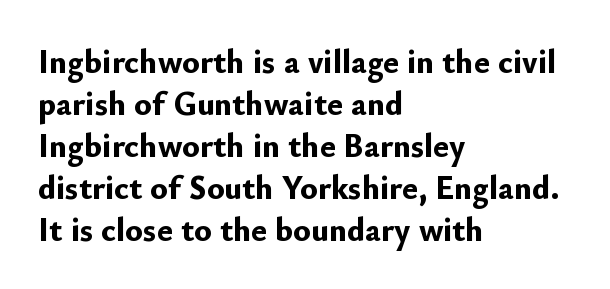
The image shows 33 px bold sans-serif type, upright; set left-aligned, normal line spacing (1.27x), normal letter spacing, not underlined; low stroke contrast and a small x-height.
